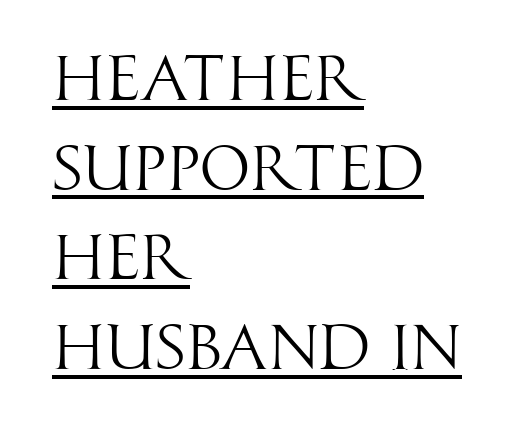
Each stroke keeps to a modest, everyday thickness or less. You can see a thin bar hugging the bottom of the glyphs. Compared with typical body copy, the letter spacing here is the same. Looks like regular typesetting: each glyph gets only the width it needs.
